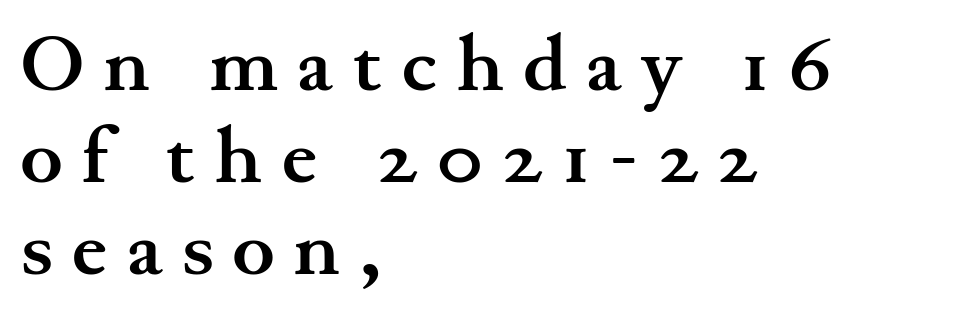
This is heavy type, rendered in bold. Note the varied advance widths — an 'i' is clearly narrower than an 'm'. One glance says dense: line gaps are narrower than usual. The lines are quadded left. This is roman type, the default non-slanted kind. The rendering inserts visible extra space after every character.
